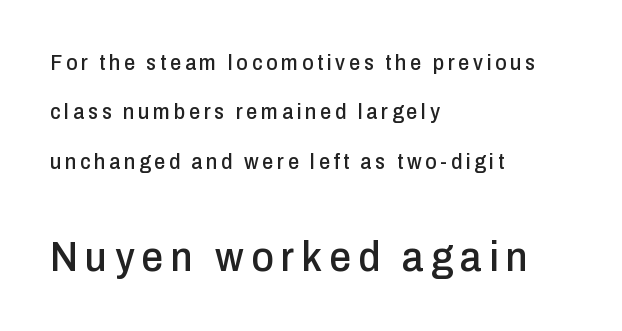
The zone under the glyphs is completely vacant. The passage shown stacks its lines with a broad gap. Here the designer chose a conventional face with non-uniform glyph widths. This rendering employs a face without finishing strokes, i.e., a sans-serif.
